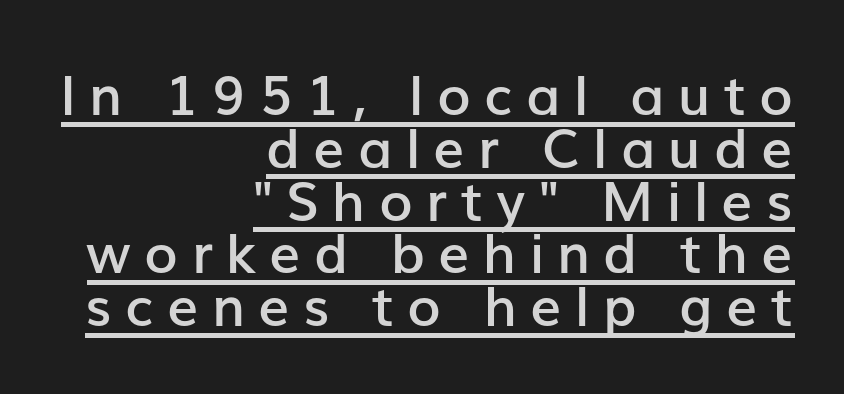
{"serif": "no", "italic": "no", "bold": "semi", "weight": "semibold", "width": "normal", "stroke_contrast": "low", "x_height": "medium", "monospaced": "no", "underline": "yes", "align": "right", "line_spacing": "tight", "line_spacing_ratio": 0.96, "letter_spacing": "wide", "letter_spacing_em": 0.24, "glyph_px": 55}
